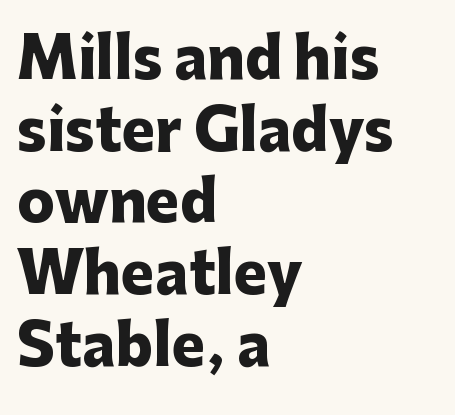
{"serif": "no", "italic": "no", "bold": "yes", "weight": "heavy", "width": "normal", "stroke_contrast": "low", "x_height": "medium", "monospaced": "no", "underline": "no", "align": "left", "line_spacing": "normal", "line_spacing_ratio": 1.28, "letter_spacing": "normal", "letter_spacing_em": 0.0, "glyph_px": 56}
